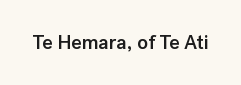
The image shows 20 px text type, upright; set normal letter spacing, not underlined.
